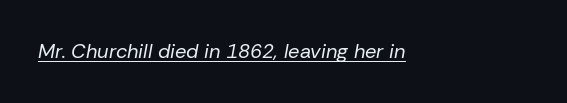
Q: Is the text bold? A: No.
Q: Is the text italic (slanted)? A: Yes, it leans right by about 10 degrees.
Q: Is the text underlined? A: Yes.
Q: How is the paragraph aligned? A: Left-aligned.
Q: Is the spacing between letters normal or unusually wide? A: Normal.
